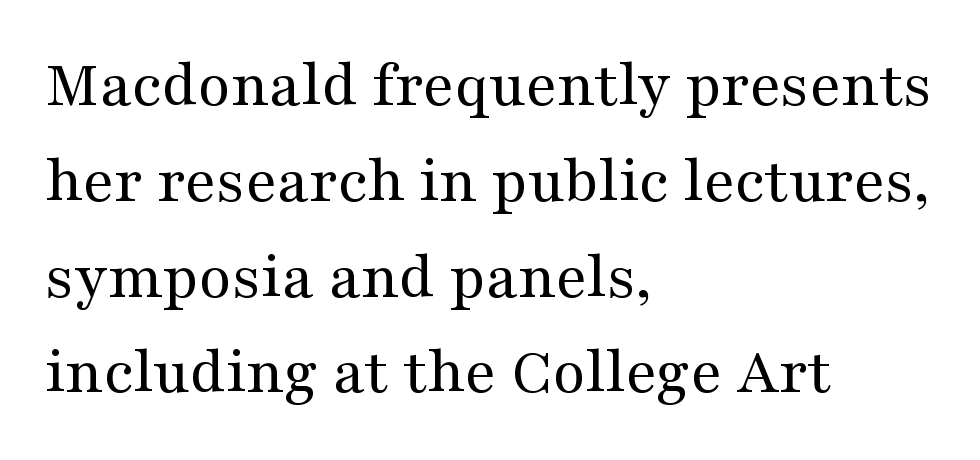
The image shows 67 px regular-weight, wide serif type, upright; set left-aligned, normal line spacing (1.43x), normal letter spacing, not underlined; medium stroke contrast and a medium x-height.
